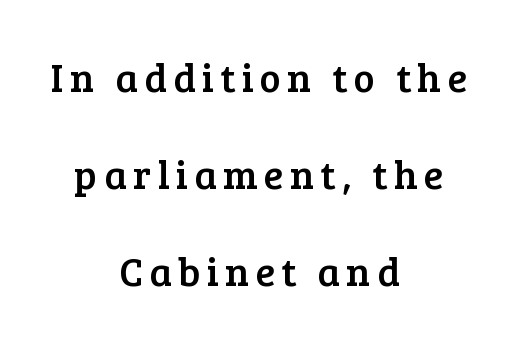
The image shows 40 px serif type, upright; set centered, loose line spacing (2.42x), not underlined; low stroke contrast and a medium x-height.
